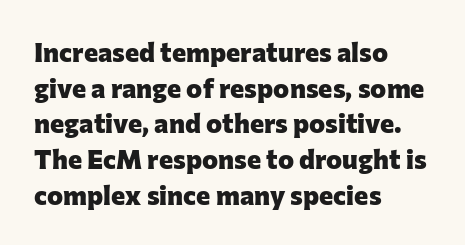
Q: Is the text bold? A: Yes.
Q: Is the text italic (slanted)? A: No, it is upright.
Q: Is the text underlined? A: No.
Q: How is the paragraph aligned? A: Left-aligned.
Q: Is the spacing between letters normal or unusually wide? A: Normal.
Q: Is the spacing between lines tight, normal or loose? A: Normal.
